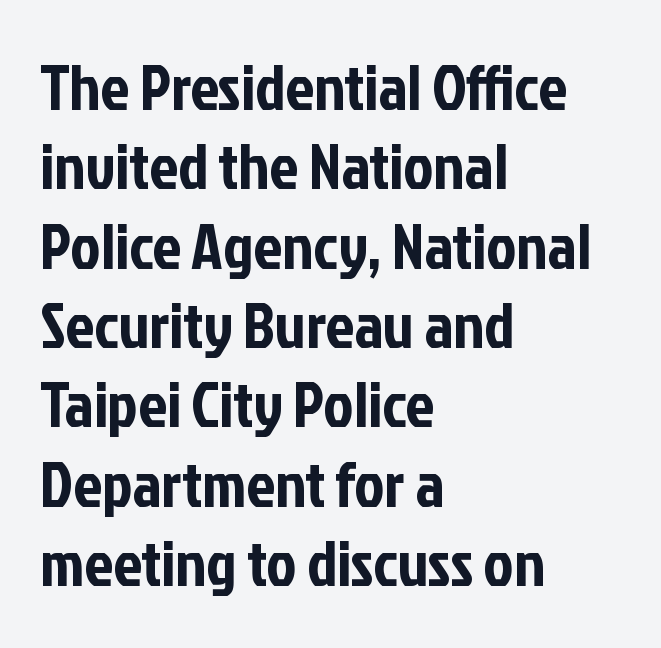
Q: Is the text italic (slanted)? A: No, it is upright.
Q: Is the typeface a serif or a sans-serif typeface? A: Sans-serif.
Q: Is the text underlined? A: No.
Q: How is the paragraph aligned? A: Left-aligned.
Q: Is the spacing between letters normal or unusually wide? A: Normal.
Q: Width (condensed, normal, or wide)? A: Condensed.
Q: Stroke contrast? A: Low.
Q: x-height? A: Medium.
Q: Monospaced? A: No.
